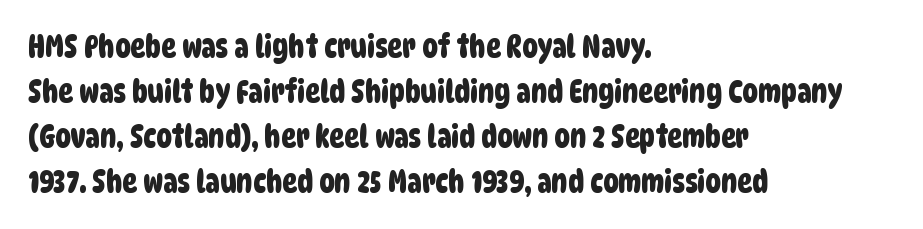
The image shows 31 px condensed sans-serif type; set left-aligned, normal line spacing (1.45x), normal letter spacing, not underlined; low stroke contrast and a large x-height.
